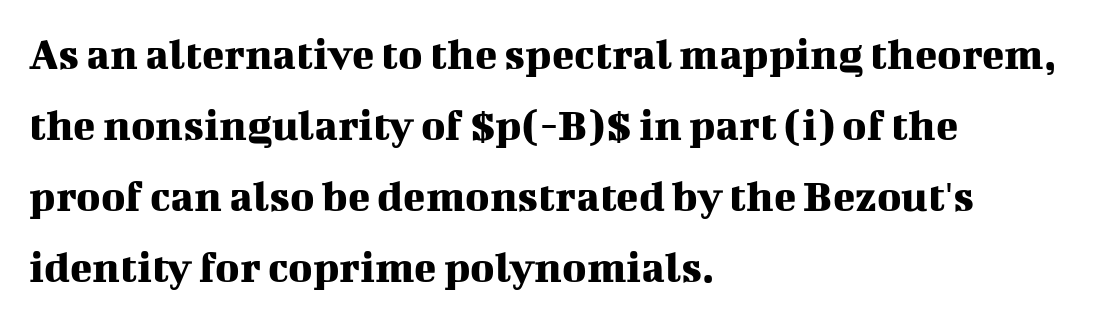
This block has exactly the height ordinary leading produces. Varying glyph widths throughout — classic text-font behaviour. The letters carry serifs — small finishing strokes at the ends of their stems. The paragraph shown leans on its left margin. Honestly, the letter spacing is just normal — you wouldn't notice it. Upright lettering throughout.
